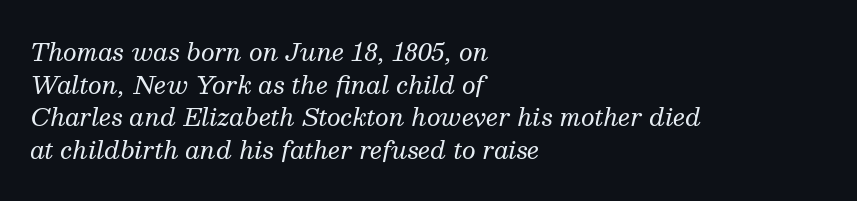
The text block is weighted toward the left margin, trailing off unevenly rightward. The line-height multiplier appears to be the usual default. Unmarked baselines from the first word to the last. The passage shown is not bold in any degree. Designer's note — italics engaged. The rendering keeps characters at their native spacing.
